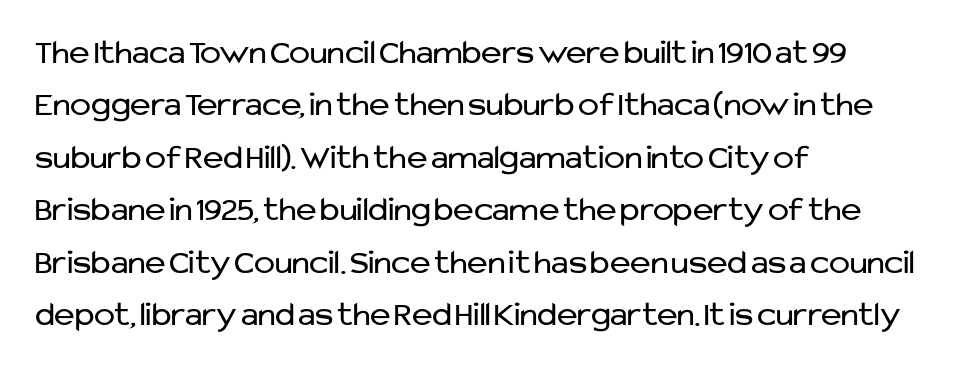
The image shows 35 px regular-weight sans-serif type, upright; set left-aligned, normal line spacing (1.5x), normal letter spacing, not underlined; low stroke contrast and a medium x-height.
